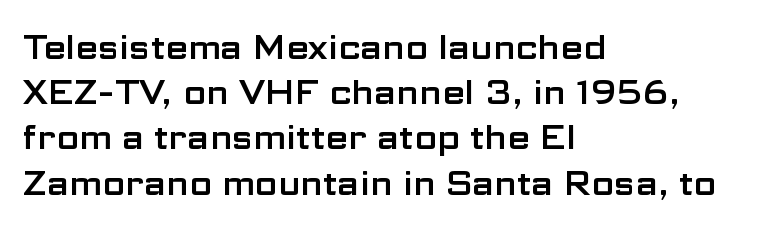
The image shows 33 px wide sans-serif type, upright; set left-aligned, normal line spacing (1.37x), normal letter spacing, not underlined; low stroke contrast and a medium x-height.
